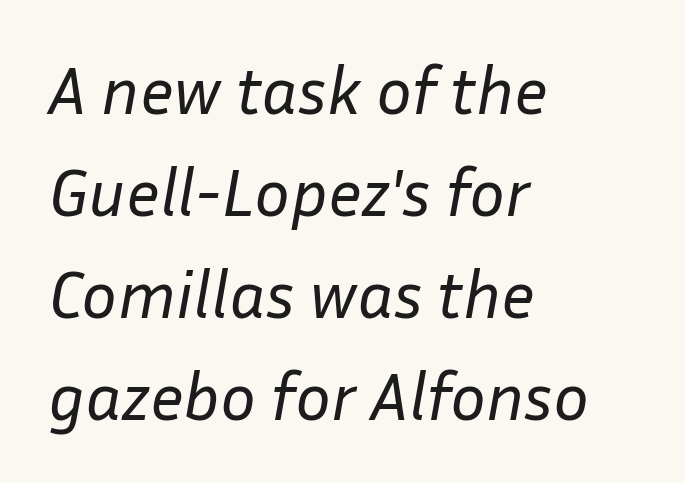
Q: Is the text bold? A: No.
Q: Is the text italic (slanted)? A: Yes, it leans right by about 10 degrees.
Q: Is the text underlined? A: No.
Q: How is the paragraph aligned? A: Left-aligned.
Q: Is the spacing between letters normal or unusually wide? A: Normal.
Q: Is the spacing between lines tight, normal or loose? A: Normal.
Q: Width (condensed, normal, or wide)? A: Normal.
Q: Stroke contrast? A: Low.
Q: x-height? A: Medium.
Q: Monospaced? A: No.
